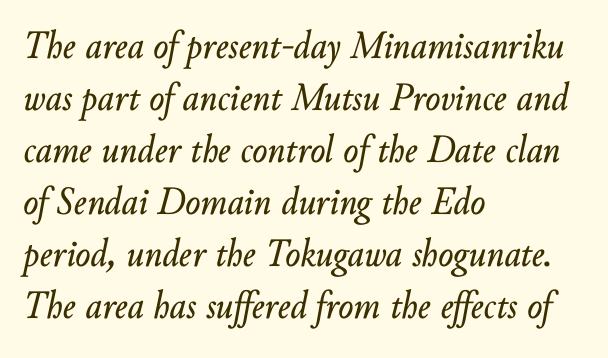
{"italic": "yes", "lean": "right", "slant_degrees": 10, "width": "normal", "stroke_contrast": "low", "x_height": "small", "monospaced": "no", "underline": "no", "align": "left", "line_spacing": "normal", "line_spacing_ratio": 1.3, "letter_spacing": "normal", "letter_spacing_em": 0.0, "glyph_px": 40}
